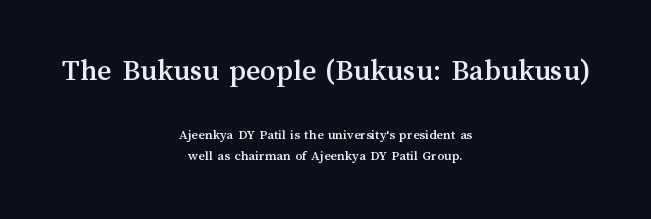
The image shows 31 px text type, upright; set centered, normal line spacing (1.52x), normal letter spacing, not underlined; the first (top) block is 2.21x larger; medium stroke contrast and a medium x-height.
